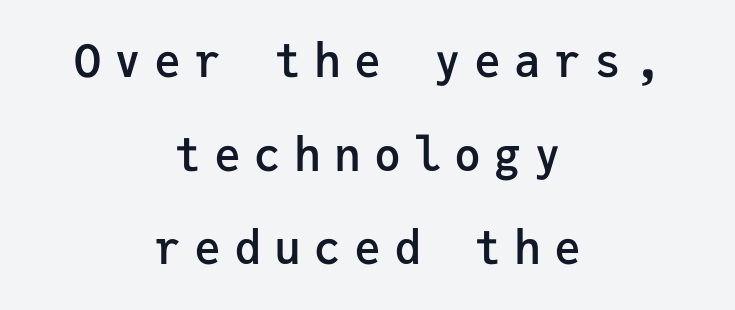
{"serif": "no", "italic": "no", "bold": "semi", "weight": "semibold", "width": "normal", "stroke_contrast": "low", "x_height": "medium", "monospaced": "yes", "underline": "no", "align": "center", "line_spacing": "loose", "line_spacing_ratio": 2.08, "letter_spacing": "wide", "letter_spacing_em": 0.29, "glyph_px": 45}
